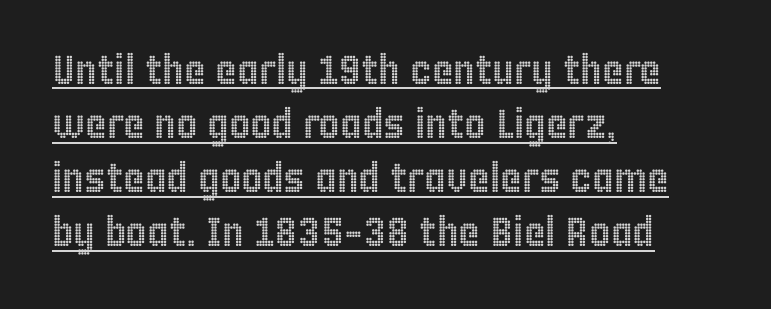
Decoration check: the copy is underlined. Default kerning and tracking; the words read as compact shapes. Is there much room between lines? A standard amount, neither cramped nor airy. Vertical strokes here are truly vertical. Does the copy run flush right? No — it runs flush left. Character widths vary here, with narrow letters taking less room than wide ones.
